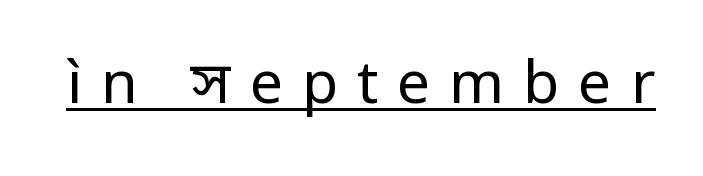
The text was rendered using a sans face with plain stroke endings. Looks like someone drew a line under every word here. Proportional: the letters do not fall into vertical columns. This reads as an unemphasized weight, regular at the heaviest. This is roman type, the default non-slanted kind.
